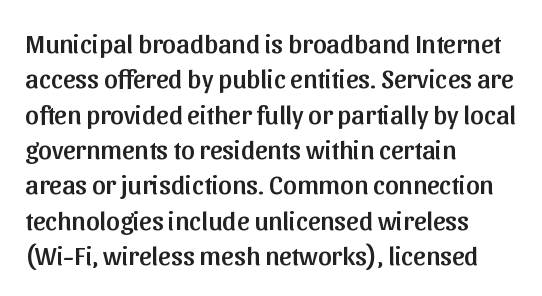
{"italic": "no", "underline": "no", "align": "left", "line_spacing": "normal", "line_spacing_ratio": 1.31, "letter_spacing": "normal", "letter_spacing_em": 0.0, "glyph_px": 27}
